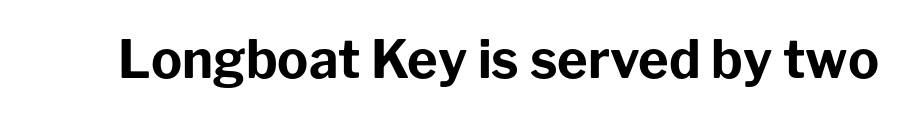
Q: Is the text bold? A: Yes.
Q: Is the text italic (slanted)? A: No, it is upright.
Q: Is the typeface a serif or a sans-serif typeface? A: Sans-serif.
Q: Is the text underlined? A: No.
Q: Is the spacing between letters normal or unusually wide? A: Normal.
Q: Width (condensed, normal, or wide)? A: Normal.
Q: Stroke contrast? A: Low.
Q: x-height? A: Medium.
Q: Monospaced? A: No.
